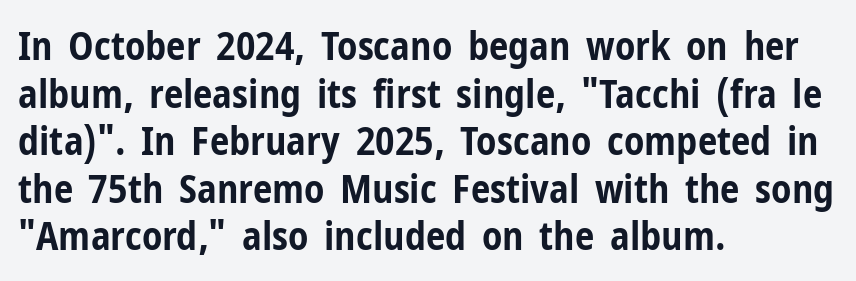
{"serif": "no", "italic": "no", "bold": "yes", "weight": "bold", "width": "condensed", "stroke_contrast": "low", "x_height": "medium", "monospaced": "no", "underline": "no", "align": "left", "line_spacing_ratio": 1.22, "letter_spacing": "normal", "letter_spacing_em": 0.0, "glyph_px": 39}
